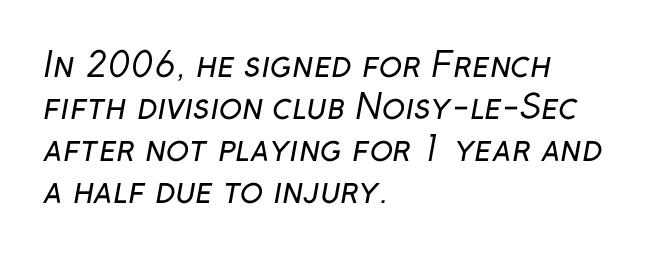
The setting favours the left margin, as ordinary paragraphs usually do. No extra tracking has been applied to these lines. No feet cap the strokes, marking this as sans-serif type. The rendering uses natural spacing where letterforms have individual widths.
